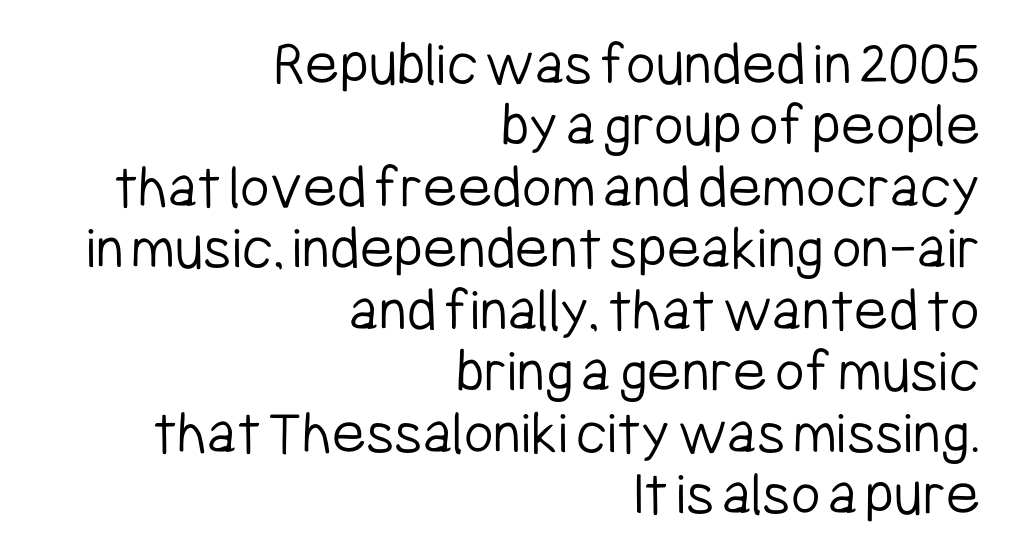
Nothing heavy about these letters — not bold at all. Lines of text with bare space underneath. What stands out about the letter spacing? Nothing — it is the standard amount. The specimen reads as upright at a glance. Closely set lines give the paragraph a compact silhouette.
